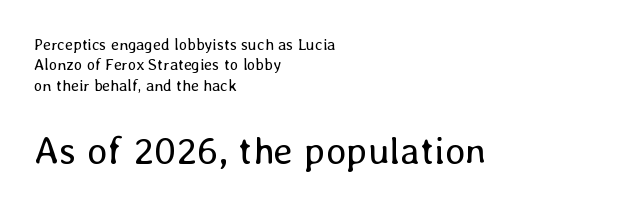
Q: Is the text bold? A: No.
Q: Is the text italic (slanted)? A: No, it is upright.
Q: Is the text underlined? A: No.
Q: How is the paragraph aligned? A: Left-aligned.
Q: Is the spacing between letters normal or unusually wide? A: Normal.
Q: Is the spacing between lines tight, normal or loose? A: Normal.
Q: Which block of text is set in a larger size, the first (top) or the second (bottom)? A: The second (bottom) one.
Q: Width (condensed, normal, or wide)? A: Normal.
Q: Stroke contrast? A: Low.
Q: x-height? A: Medium.
Q: Monospaced? A: No.
